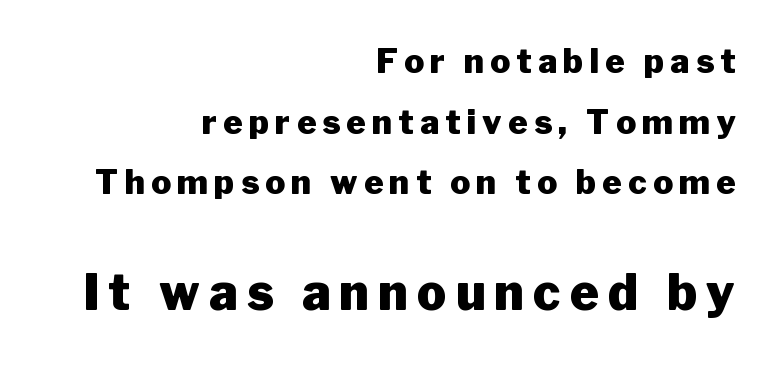
{"serif": "no", "italic": "no", "bold": "yes", "weight": "heavy", "width": "normal", "stroke_contrast": "low", "x_height": "medium", "monospaced": "no", "underline": "no", "align": "right", "line_spacing_ratio": 1.84, "larger_block": "second", "size_ratio": 1.48, "glyph_px": 49}
